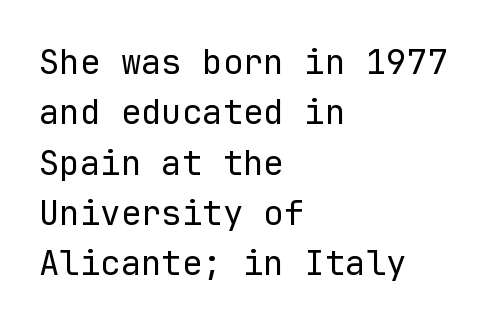
{"serif": "no", "italic": "no", "bold": "no", "weight": "regular", "width": "normal", "stroke_contrast": "low", "x_height": "medium", "monospaced": "yes", "underline": "no", "align": "left", "line_spacing": "normal", "line_spacing_ratio": 1.48, "letter_spacing": "normal", "letter_spacing_em": 0.0, "glyph_px": 34}
